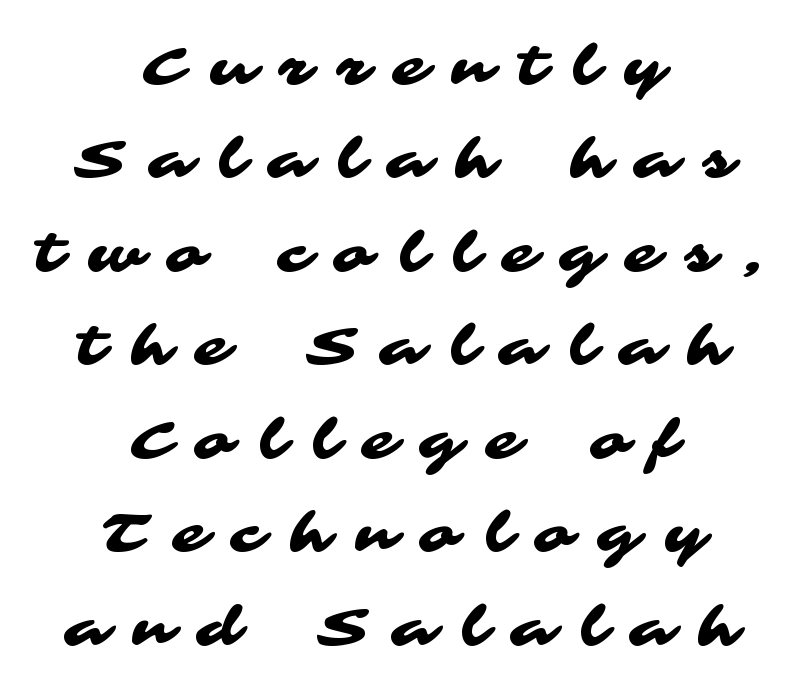
Q: Is the typeface a serif or a sans-serif typeface? A: Sans-serif.
Q: Is the text underlined? A: No.
Q: How is the paragraph aligned? A: Centered.
Q: Is the spacing between letters normal or unusually wide? A: Unusually wide.
Q: Width (condensed, normal, or wide)? A: Wide.
Q: Stroke contrast? A: Medium.
Q: x-height? A: Medium.
Q: Monospaced? A: No.
